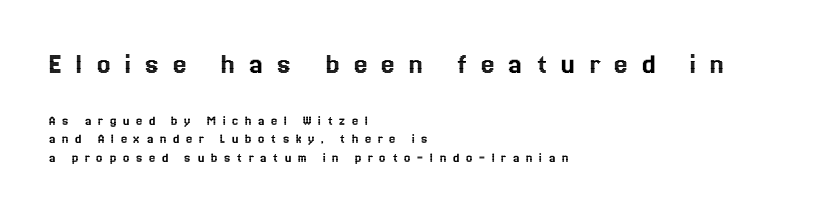
Q: Is the text italic (slanted)? A: No, it is upright.
Q: Is the text underlined? A: No.
Q: How is the paragraph aligned? A: Left-aligned.
Q: Is the spacing between letters normal or unusually wide? A: Unusually wide.
Q: Is the spacing between lines tight, normal or loose? A: Normal.
Q: Which block of text is set in a larger size, the first (top) or the second (bottom)? A: The first (top) one.
Q: Width (condensed, normal, or wide)? A: Normal.
Q: x-height? A: Medium.
Q: Monospaced? A: No.
